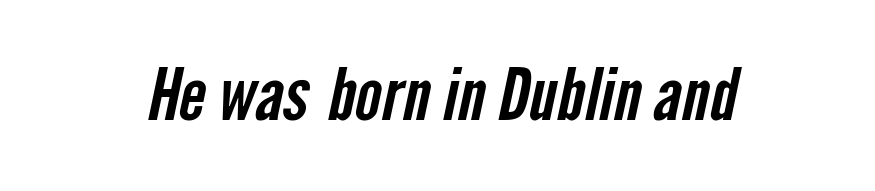
The image shows 71 px condensed sans-serif type; set normal letter spacing, not underlined; low stroke contrast and a medium x-height.
